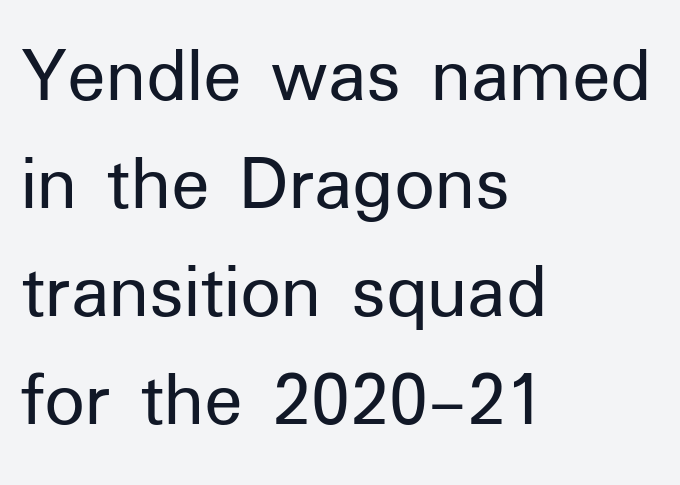
The image shows 80 px regular-weight sans-serif type, upright; set left-aligned, normal line spacing (1.35x), normal letter spacing, not underlined; low stroke contrast and a medium x-height.
